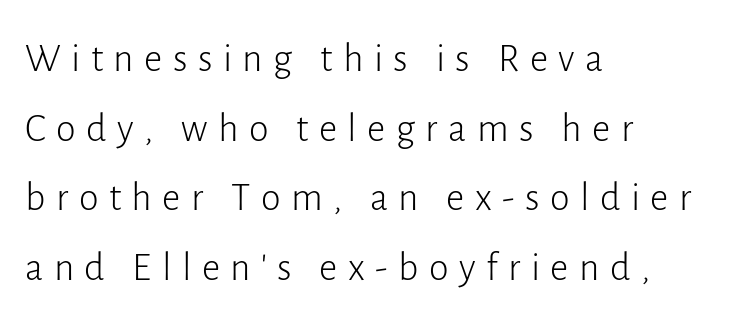
The image shows 40 px light sans-serif type, upright; set left-aligned, line spacing 1.74x, unusually wide letter spacing (+0.26 em), not underlined; low stroke contrast and a medium x-height.
